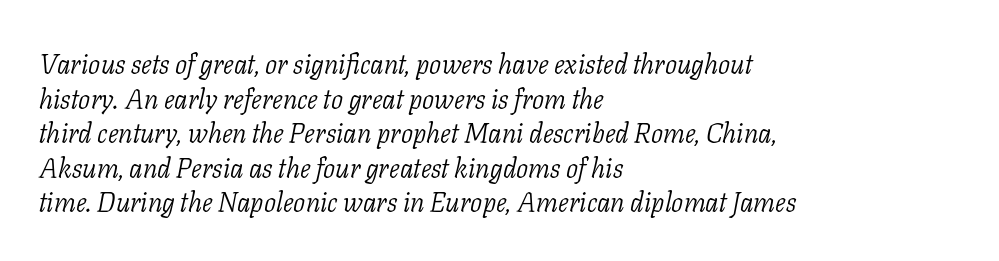
The weight would be labelled regular, book, light, or lighter still. The passage shown leans; its letterforms are oblique. Short and long lines alike share a common starting point at left. What's the leading like? Ordinary, nothing unusual.
